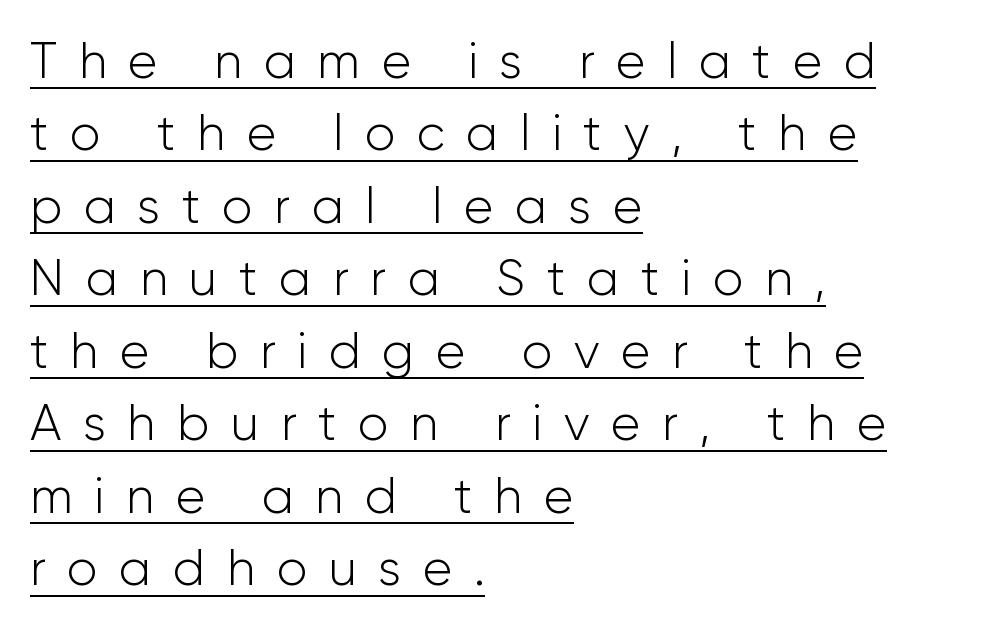
The image shows 50 px light sans-serif type, upright; set left-aligned, normal line spacing (1.45x), unusually wide letter spacing (+0.43 em), underlined; low stroke contrast and a medium x-height.
